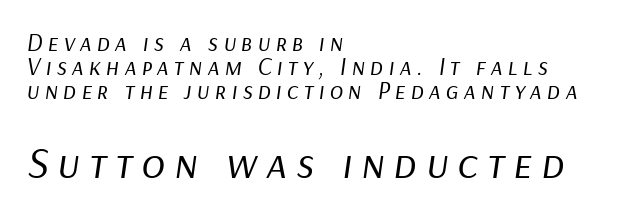
Notice how the passage keeps a crisp vertical edge on the left only. The more generous point size was reserved for the lower chunk. A typesetter would call this heavily tracked-out type. Tall strokes in this sample are angled rather than plumb.
